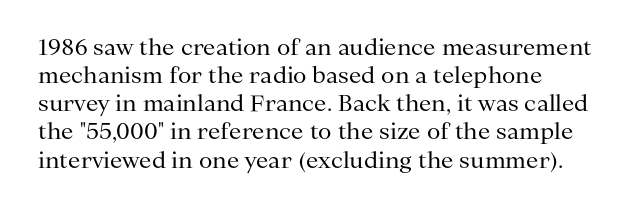
Normally led — the rows are evenly, conventionally spaced. Underlining? Definitely not there. The axis of the letterforms is exactly vertical. The passage is arranged the way most books set body copy — flush left. Default kerning and tracking; the words read as compact shapes.
